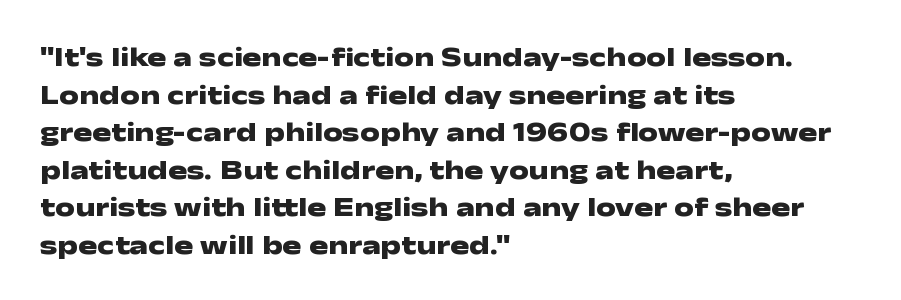
The image shows 28 px heavy, wide sans-serif type, upright; set left-aligned, normal line spacing (1.34x), normal letter spacing, not underlined; low stroke contrast and a medium x-height.
